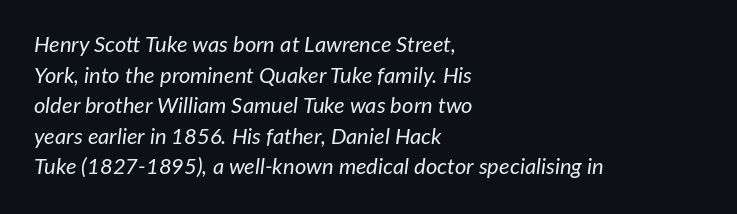
{"italic": "yes", "lean": "right", "slant_degrees": 7, "bold": "no", "underline": "no", "align": "left", "line_spacing": "normal", "line_spacing_ratio": 1.39, "letter_spacing": "normal", "letter_spacing_em": 0.0, "glyph_px": 22}
